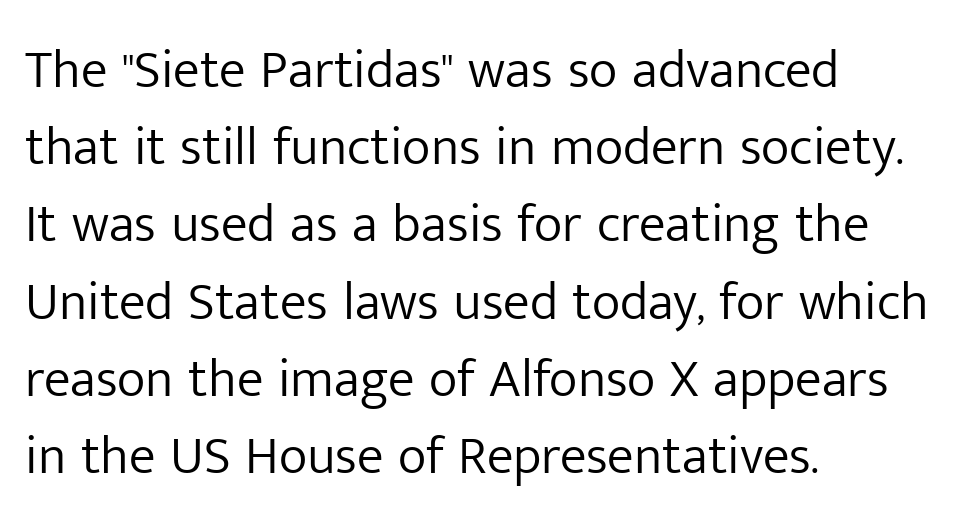
Q: Is the text bold? A: No.
Q: Is the text italic (slanted)? A: No, it is upright.
Q: Is the typeface a serif or a sans-serif typeface? A: Sans-serif.
Q: Is the text underlined? A: No.
Q: How is the paragraph aligned? A: Left-aligned.
Q: Is the spacing between letters normal or unusually wide? A: Normal.
Q: Is the spacing between lines tight, normal or loose? A: Normal.
Q: Width (condensed, normal, or wide)? A: Normal.
Q: Stroke contrast? A: Low.
Q: x-height? A: Medium.
Q: Monospaced? A: No.
